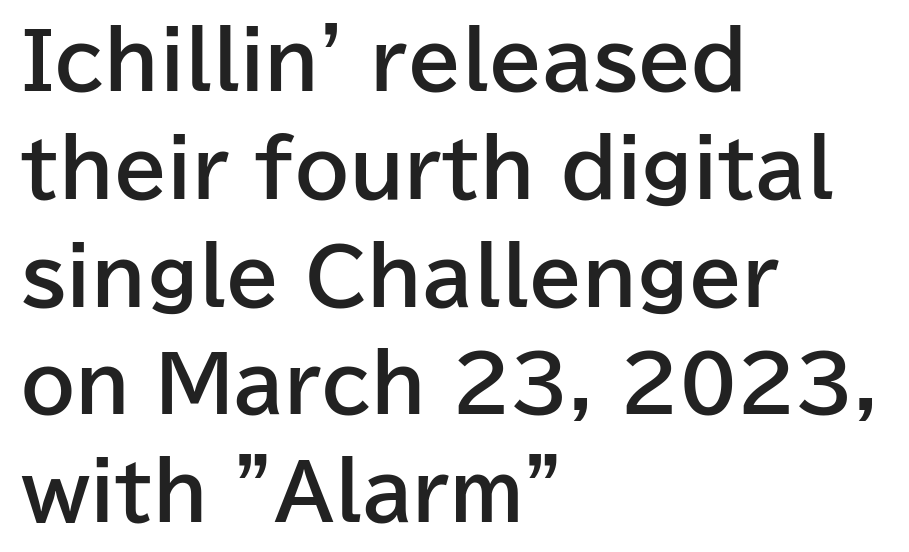
{"serif": "no", "italic": "no", "bold": "yes", "weight": "bold", "width": "normal", "stroke_contrast": "low", "x_height": "medium", "monospaced": "no", "underline": "no", "align": "left", "line_spacing": "normal", "line_spacing_ratio": 1.4, "letter_spacing": "normal", "letter_spacing_em": 0.0, "glyph_px": 77}
